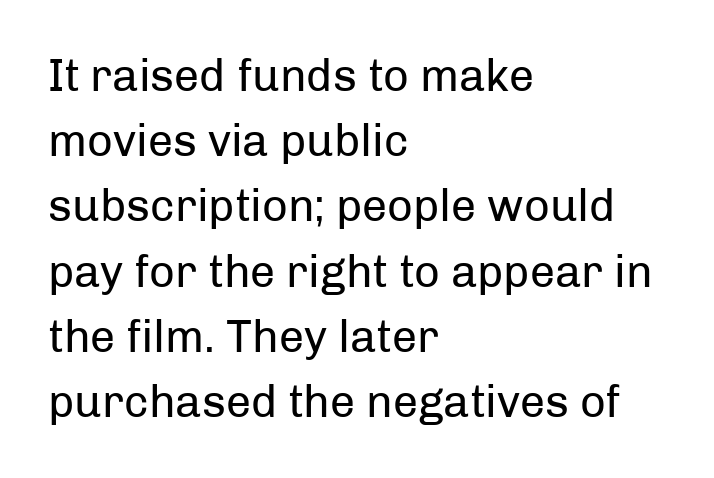
You could not count columns in this text — the font is proportionally spaced. Each letter's strokes conclude bluntly, with no projecting serifs. Posture: vertical. Left-aligned paragraph, ragged on the right. Descenders hang freely into open space. Spacing between characters is what you'd get straight out of the box.
